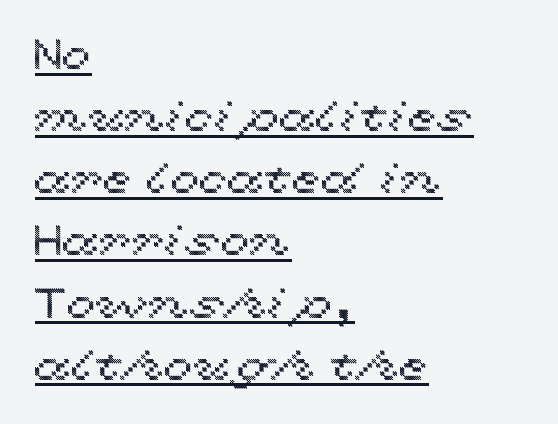
Beneath each row of characters lies a ruled line. The paragraph has a hard left edge and a soft right edge. Honestly, the letter spacing is just normal — you wouldn't notice it.
